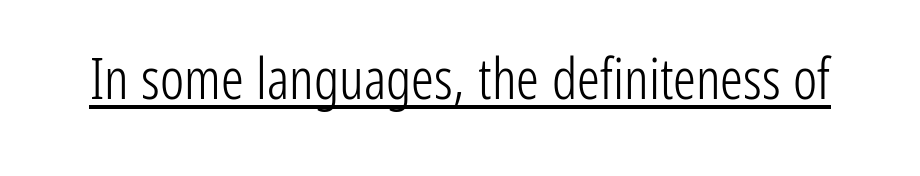
{"serif": "no", "italic": "no", "bold": "no", "weight": "light", "width": "condensed", "stroke_contrast": "low", "x_height": "medium", "monospaced": "no", "underline": "yes", "letter_spacing": "normal", "letter_spacing_em": 0.0, "glyph_px": 57}
